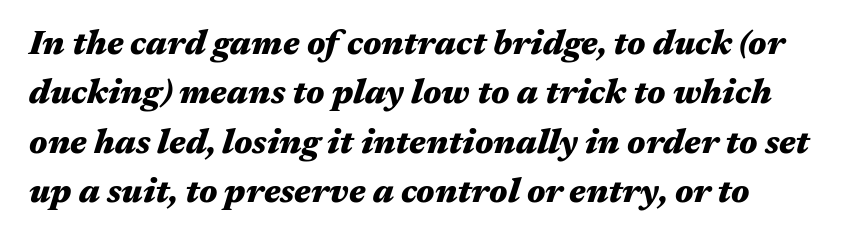
The image shows 34 px heavy, wide type, italic (leaning right); set normal line spacing (1.45x), normal letter spacing, not underlined; medium stroke contrast and a medium x-height.
